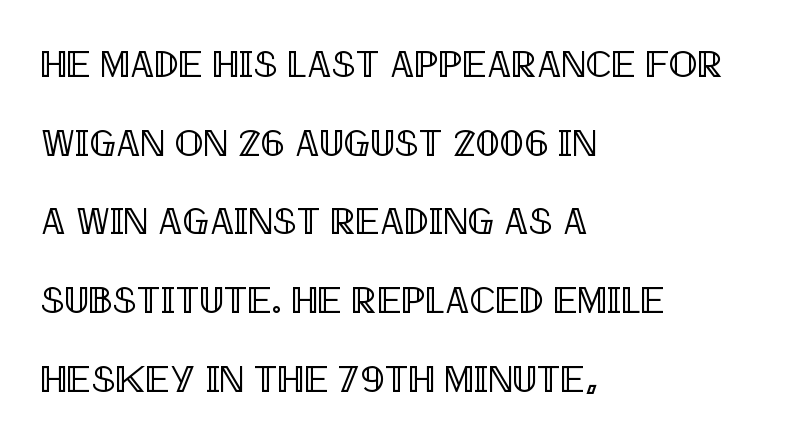
{"italic": "no", "width": "condensed", "x_height": "large", "monospaced": "no", "underline": "no", "align": "left", "line_spacing": "loose", "line_spacing_ratio": 2.07, "letter_spacing": "normal", "letter_spacing_em": 0.0, "glyph_px": 38}
